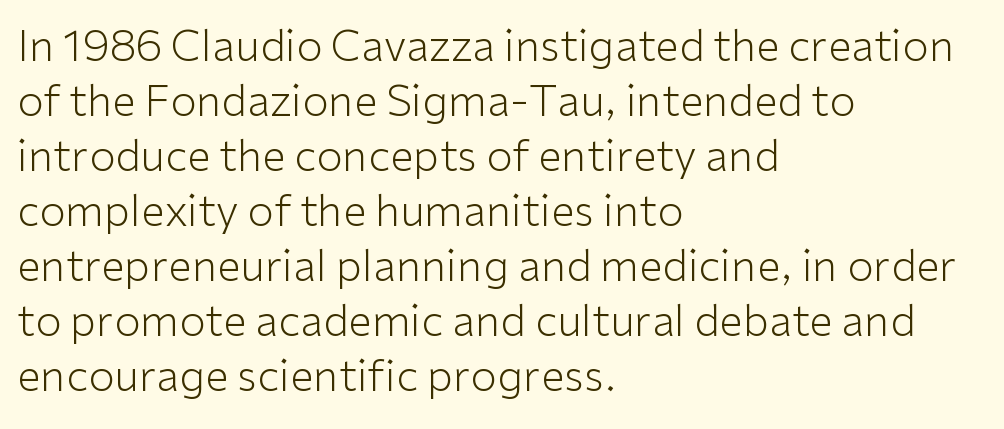
The image shows 43 px light sans-serif type, upright; set left-aligned, normal line spacing (1.28x), normal letter spacing, not underlined; low stroke contrast and a medium x-height.
